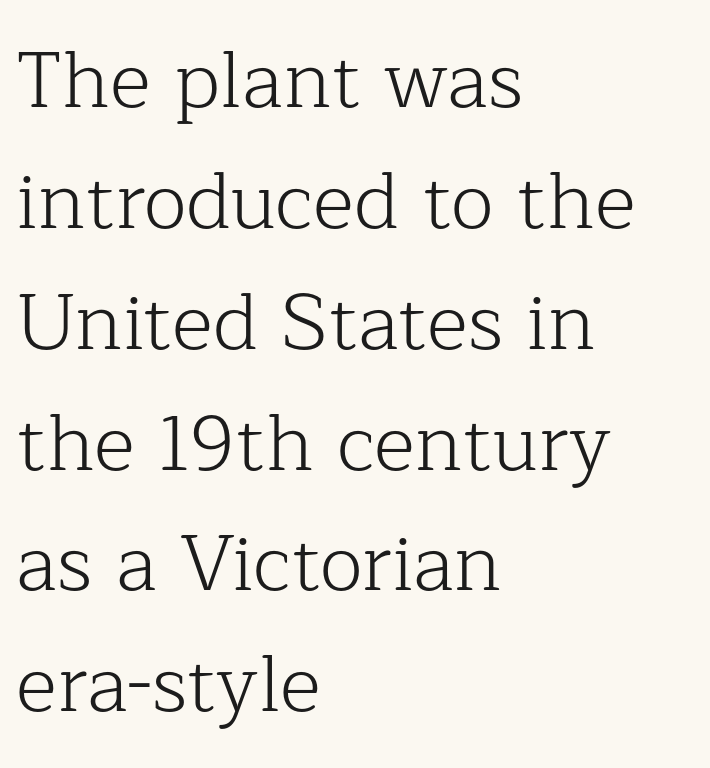
{"serif": "yes", "italic": "no", "bold": "no", "weight": "light", "width": "normal", "stroke_contrast": "low", "x_height": "medium", "monospaced": "no", "underline": "no", "align": "left", "line_spacing": "normal", "line_spacing_ratio": 1.53, "letter_spacing": "normal", "letter_spacing_em": 0.0, "glyph_px": 79}
